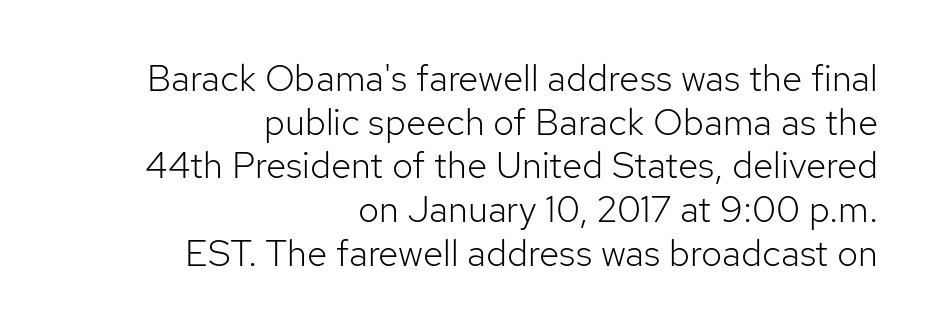
The image shows 37 px light sans-serif type, upright; set right-aligned, line spacing 1.18x, normal letter spacing, not underlined; low stroke contrast and a medium x-height.
